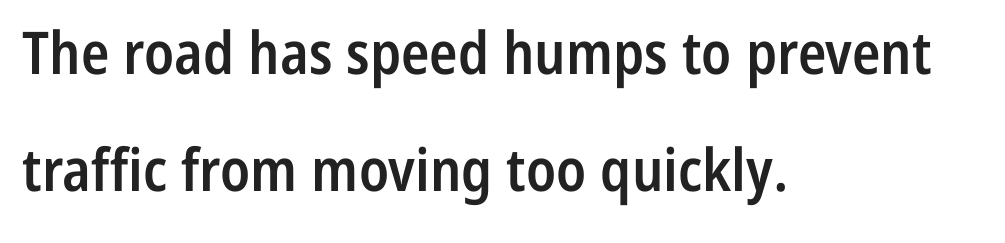
The image shows 59 px semibold, condensed sans-serif type, upright; set left-aligned, loose line spacing (1.99x), normal letter spacing, not underlined; low stroke contrast and a medium x-height.
